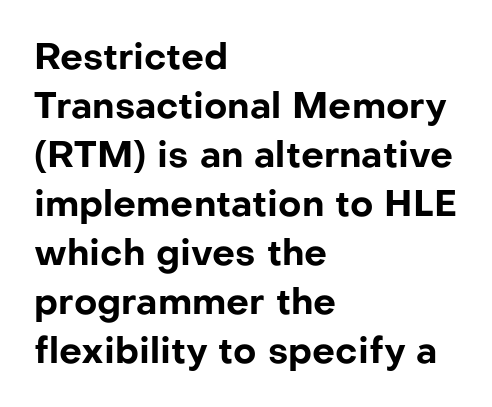
Q: Is the text bold? A: Yes.
Q: Is the text italic (slanted)? A: No, it is upright.
Q: Is the typeface a serif or a sans-serif typeface? A: Sans-serif.
Q: Is the text underlined? A: No.
Q: How is the paragraph aligned? A: Left-aligned.
Q: Is the spacing between letters normal or unusually wide? A: Normal.
Q: Is the spacing between lines tight, normal or loose? A: Normal.
Q: Width (condensed, normal, or wide)? A: Normal.
Q: Stroke contrast? A: Low.
Q: x-height? A: Medium.
Q: Monospaced? A: No.
